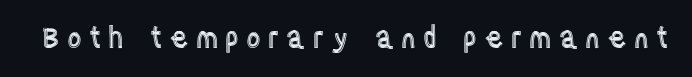
The tracking jumps out immediately: characters are airy and widely separated. Character widths vary here, with narrow letters taking less room than wide ones. Has an underline been added? It has not. Quick note: not italic, upright.
